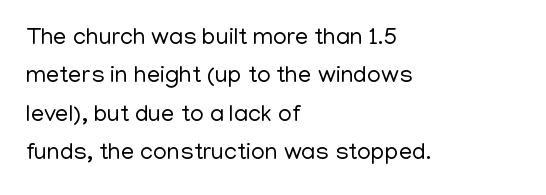
The image shows 24 px text type, upright; set left-aligned, normal line spacing (1.6x), normal letter spacing, not underlined.
